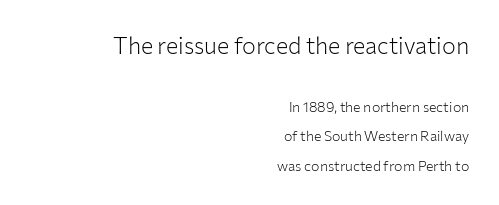
{"italic": "no", "bold": "no", "underline": "no", "align": "right", "line_spacing": "loose", "line_spacing_ratio": 2.11, "letter_spacing": "normal", "letter_spacing_em": 0.0, "larger_block": "first", "size_ratio": 1.64, "glyph_px": 23}
